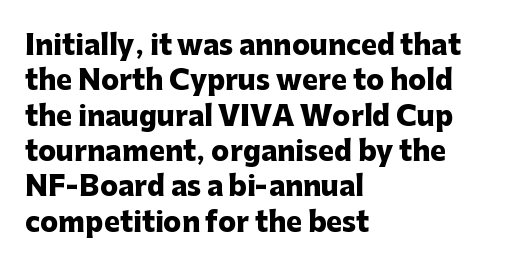
The image shows 27 px bold type, upright; set left-aligned, normal line spacing (1.31x), normal letter spacing, not underlined.
